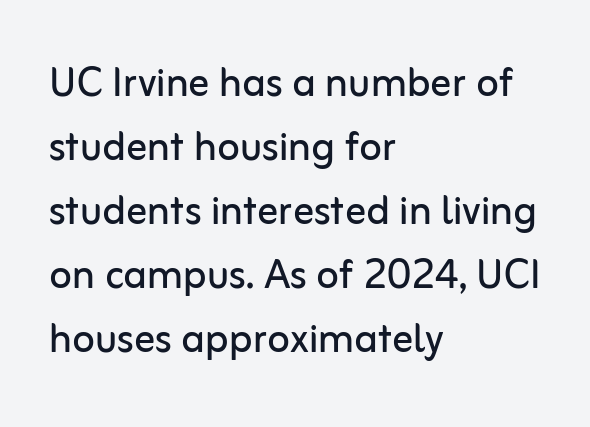
Letterform terminals end flat and unadorned throughout the passage. The typesetting does not lean heavy: it is not bold. The specimen omits any rule beneath the text block's lines. The line texture is even and compact thanks to regular tracking. Every row of glyphs begins at an identical x-position on the left. Characters remain perfectly vertical along every line.
